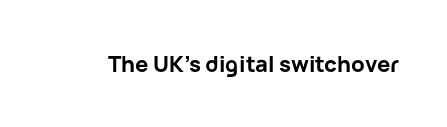
Short note: letters normally spaced. Words float on clear page, feet unadorned. The letters stand upright; this is a roman face. Heavy, bold letterforms.
